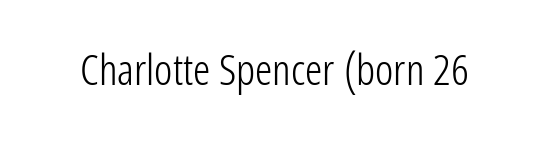
{"serif": "no", "italic": "no", "bold": "no", "weight": "light", "width": "condensed", "stroke_contrast": "low", "x_height": "medium", "monospaced": "no", "underline": "no", "letter_spacing": "normal", "letter_spacing_em": 0.0, "glyph_px": 43}
